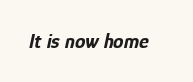
Underlining? Definitely not there. The glyphs have the mass of a bold cut. Is the letter spacing exaggerated? No — it looks like the ordinary default. Slant detected: the letters are inclined.
